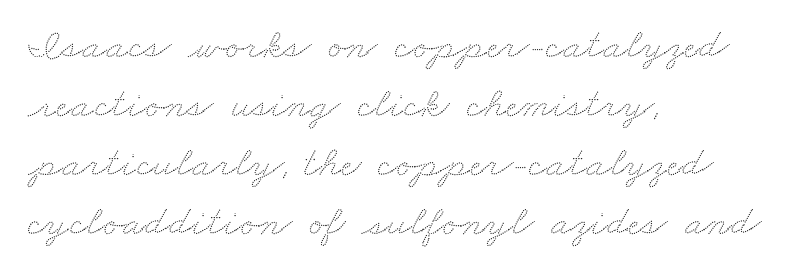
Each line starts at the same left margin while the right side varies. Note the varied advance widths — an 'i' is clearly narrower than an 'm'. The words here are not underlined. The type is set solid horizontally, with unmodified tracking. Does the leading feel generous? No, just average.
